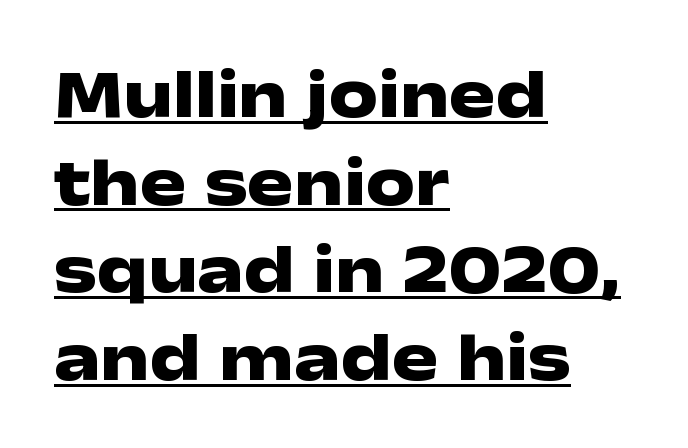
Typeset ragged right — the left edge is the straight one. A roman cut, with each character standing at attention. Normally led — the rows are evenly, conventionally spaced. The letters advance in unequal steps, a hallmark of proportional type. This rendering employs a face without finishing strokes, i.e., a sans-serif.
